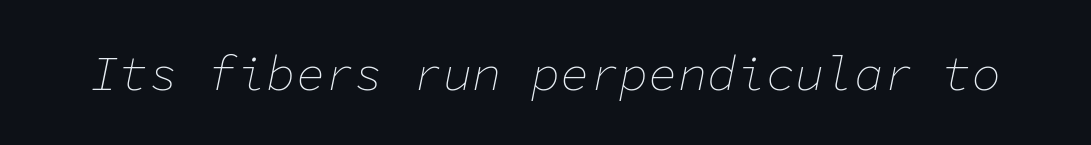
{"italic": "yes", "lean": "right", "slant_degrees": 11, "bold": "no", "weight": "thin", "width": "normal", "stroke_contrast": "low", "x_height": "medium", "monospaced": "yes", "underline": "no", "letter_spacing": "normal", "letter_spacing_em": 0.0, "glyph_px": 49}
